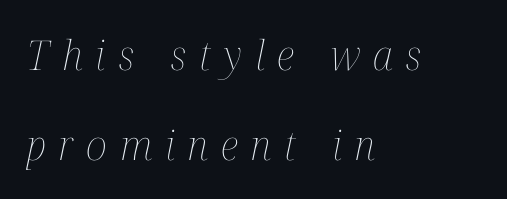
The image shows 41 px thin, condensed type, italic (leaning right); set left-aligned, loose line spacing (2.19x), unusually wide letter spacing (+0.31 em), not underlined; medium stroke contrast and a medium x-height.
